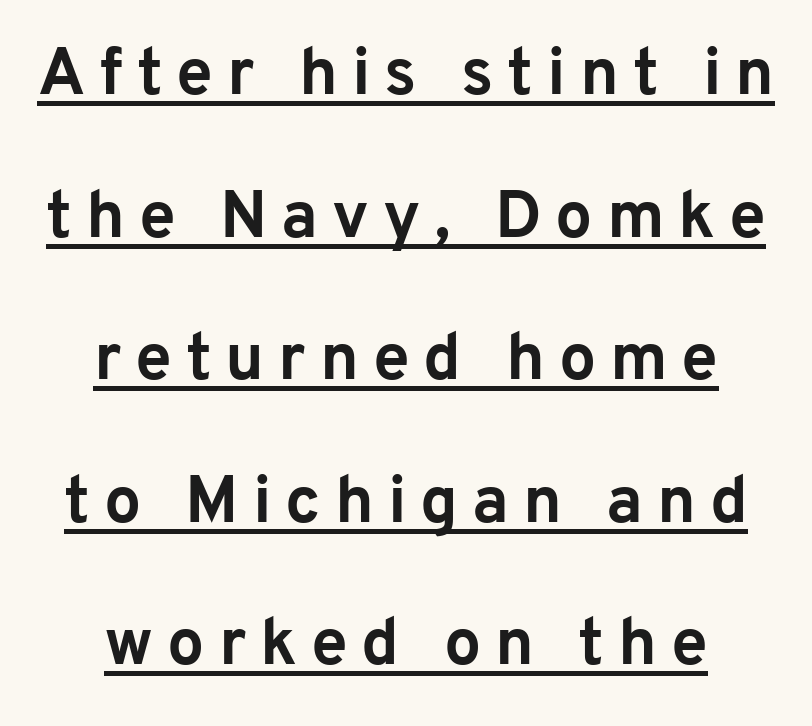
{"serif": "no", "italic": "no", "bold": "yes", "weight": "bold", "width": "normal", "stroke_contrast": "low", "x_height": "medium", "monospaced": "no", "underline": "yes", "align": "center", "line_spacing": "loose", "line_spacing_ratio": 2.16, "letter_spacing": "wide", "letter_spacing_em": 0.21, "glyph_px": 66}
